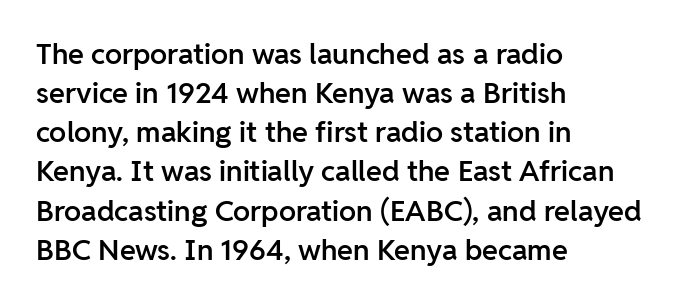
The image shows 29 px semibold sans-serif type, upright; set left-aligned, normal line spacing (1.35x), normal letter spacing, not underlined; low stroke contrast and a medium x-height.
